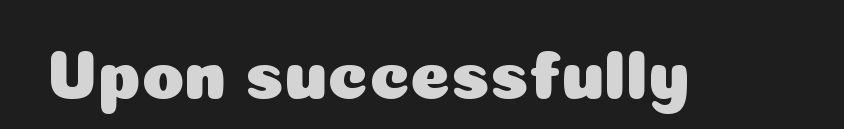
The image shows 69 px sans-serif type, upright; set normal letter spacing, not underlined; low stroke contrast and a medium x-height.
